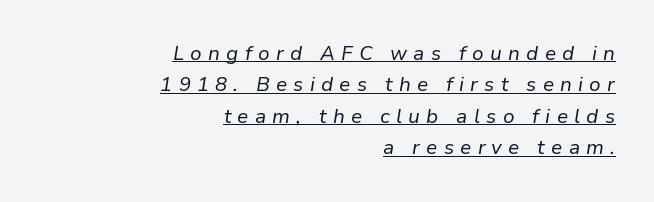
{"italic": "yes", "lean": "right", "slant_degrees": 9, "bold": "no", "underline": "yes", "align": "right", "line_spacing": "normal", "line_spacing_ratio": 1.57, "letter_spacing": "wide", "letter_spacing_em": 0.31, "glyph_px": 20}
